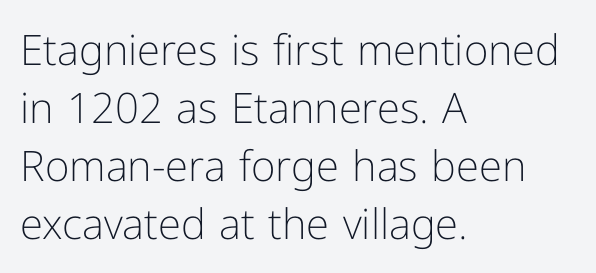
The image shows 42 px light sans-serif type, upright; set left-aligned, normal line spacing (1.38x), normal letter spacing, not underlined; low stroke contrast and a medium x-height.
